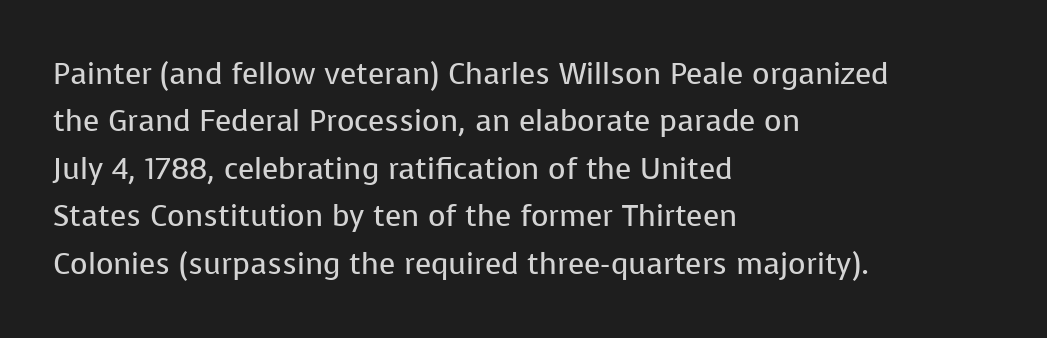
The gaps between neighbouring characters are ordinary and unremarkable. This sample is left-justified, so line endings fall wherever the words run out. Does the type have serifs? No, each stem ends abruptly. Honestly, there is no underline to notice here at all. No heavy texture on the line: the type isn't bold.
